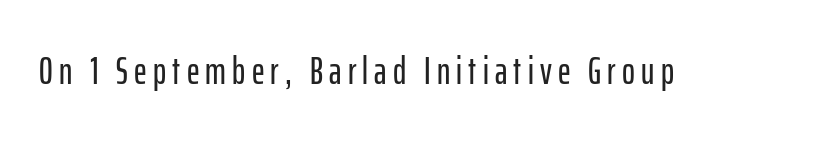
Bare-footed words on every line. Nope, no serifs anywhere on these letters. The rendering uses natural spacing where letterforms have individual widths. This sample uses an upright cut, with every glyph sitting square on the baseline.
